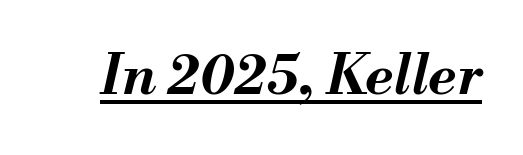
Glyph-to-glyph distance matches everyday printed text. A typesetter would call this proportional, since set widths differ per character. Observe the lean: these are italic letterforms. Weight check: bold — yes, fully.
